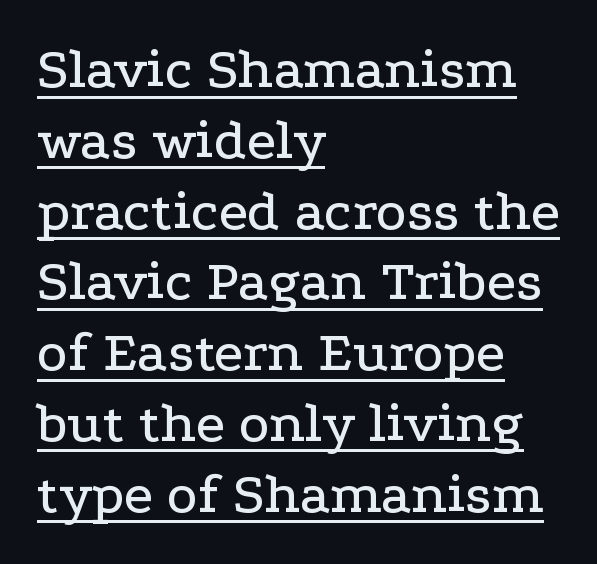
The image shows 58 px wide serif type, upright; set left-aligned, line spacing 1.22x, normal letter spacing, underlined; low stroke contrast and a medium x-height.
